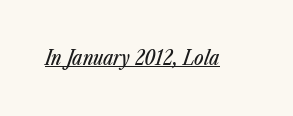
This sample uses an oblique cut, with every glyph tilted off the vertical. The face used here appears with an underline applied. The rendering keeps characters at their native spacing.
